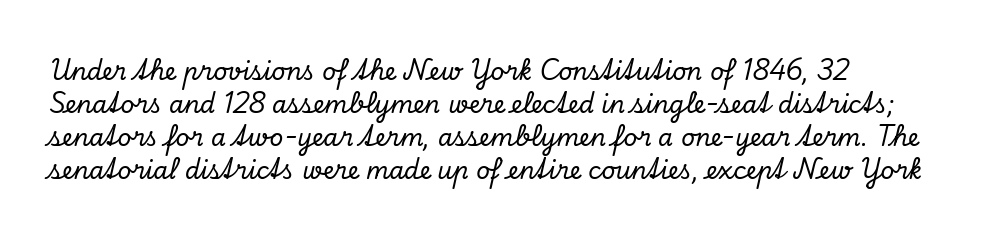
Q: Is the text italic (slanted)? A: Yes, it leans right by about 13 degrees.
Q: Is the text underlined? A: No.
Q: How is the paragraph aligned? A: Left-aligned.
Q: Is the spacing between letters normal or unusually wide? A: Normal.
Q: Is the spacing between lines tight, normal or loose? A: Normal.
